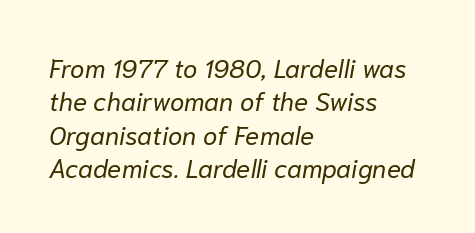
{"italic": "yes", "lean": "right", "slant_degrees": 10, "bold": "no", "underline": "no", "align": "left", "line_spacing": "normal", "line_spacing_ratio": 1.28, "letter_spacing": "normal", "letter_spacing_em": 0.0, "glyph_px": 26}
